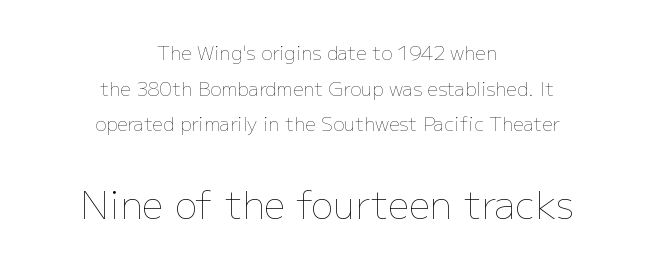
Q: Is the text bold? A: No.
Q: Is the text italic (slanted)? A: No, it is upright.
Q: Is the text underlined? A: No.
Q: How is the paragraph aligned? A: Centered.
Q: Is the spacing between letters normal or unusually wide? A: Normal.
Q: Which block of text is set in a larger size, the first (top) or the second (bottom)? A: The second (bottom) one.
Q: Width (condensed, normal, or wide)? A: Normal.
Q: Stroke contrast? A: Low.
Q: x-height? A: Medium.
Q: Monospaced? A: No.
